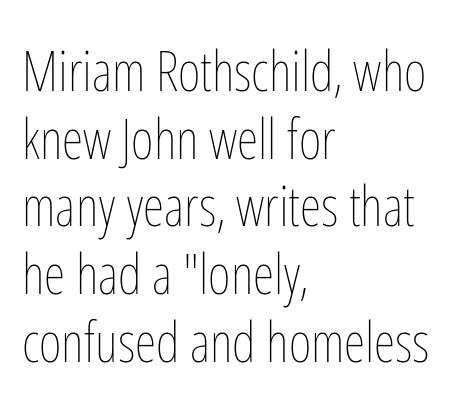
Q: Is the text bold? A: No.
Q: Is the text italic (slanted)? A: No, it is upright.
Q: Is the text underlined? A: No.
Q: How is the paragraph aligned? A: Left-aligned.
Q: Is the spacing between letters normal or unusually wide? A: Normal.
Q: Width (condensed, normal, or wide)? A: Condensed.
Q: Stroke contrast? A: Low.
Q: x-height? A: Medium.
Q: Monospaced? A: No.
